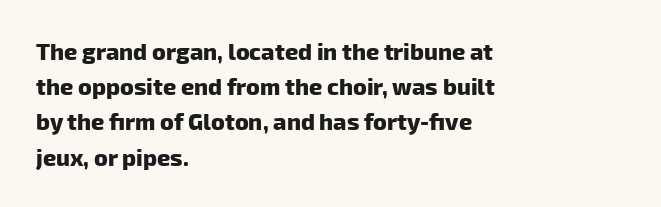
The image shows 23 px bold type; set left-aligned, normal line spacing (1.53x), normal letter spacing, not underlined.
